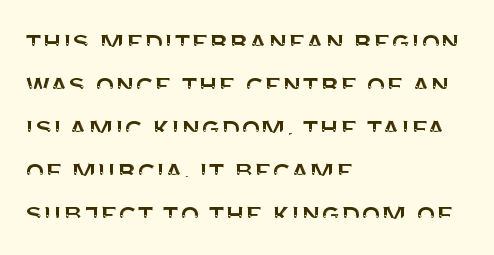
Do the characters align in a grid? No, the font is proportional. Descenders hang freely into open space. Students, observe: this is what conventionally led text looks like. A classic flush-left, rag-right setting is used for this passage. Here the glyphs are tracked normally, forming tight word shapes. Examine the stroke ends and you'll find no serifs.
